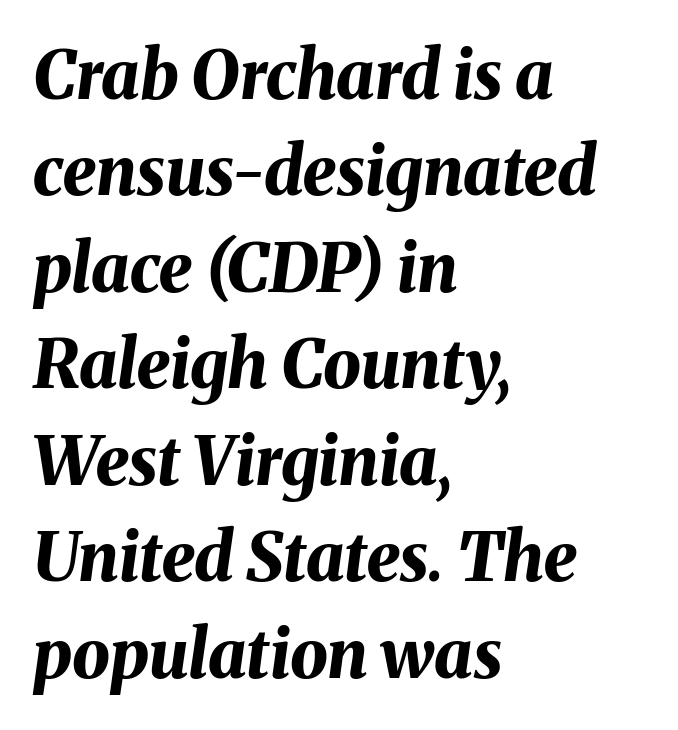
Where is the straight margin? On the left. Every letter is thick-stroked: bold, no question. Emphasis-style slanted type is in use. Compared with typical paragraphs, the rows here are spaced about the same. Think of a printed novel: that variable character pitch is what you see here. The words here are not underlined.
